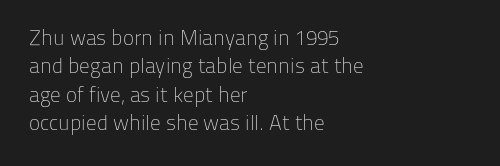
Q: Is the text bold? A: No.
Q: Is the text italic (slanted)? A: No, it is upright.
Q: Is the text underlined? A: No.
Q: How is the paragraph aligned? A: Left-aligned.
Q: Is the spacing between letters normal or unusually wide? A: Normal.
Q: Is the spacing between lines tight, normal or loose? A: Normal.
